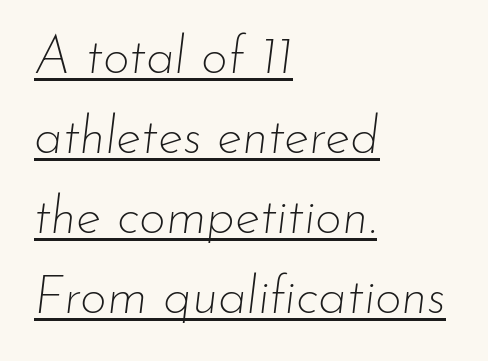
The image shows 52 px thin type, italic (leaning right); set left-aligned, normal line spacing (1.54x), normal letter spacing, underlined; low stroke contrast and a small x-height.
